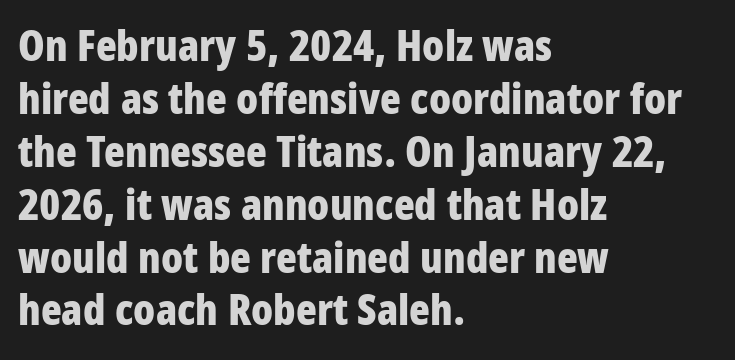
Q: Is the text bold? A: Yes.
Q: Is the text italic (slanted)? A: No, it is upright.
Q: Is the typeface a serif or a sans-serif typeface? A: Sans-serif.
Q: Is the text underlined? A: No.
Q: How is the paragraph aligned? A: Left-aligned.
Q: Is the spacing between letters normal or unusually wide? A: Normal.
Q: Width (condensed, normal, or wide)? A: Condensed.
Q: Stroke contrast? A: Low.
Q: x-height? A: Large.
Q: Monospaced? A: No.
